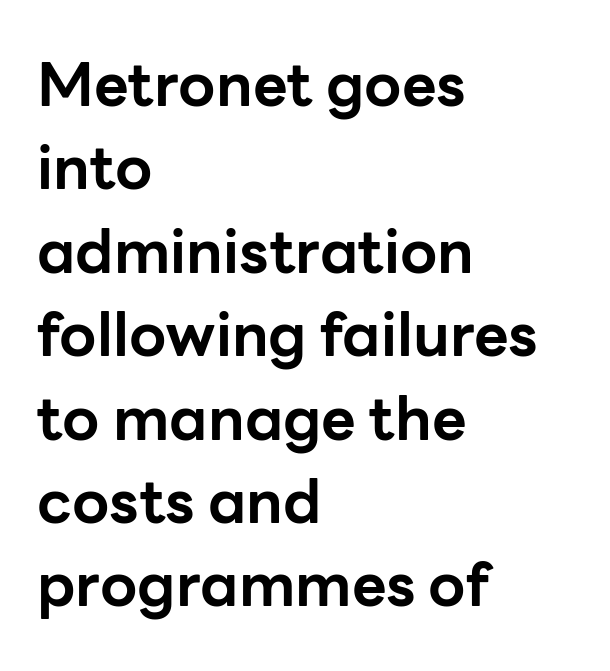
{"serif": "no", "italic": "no", "bold": "yes", "weight": "bold", "width": "normal", "stroke_contrast": "low", "x_height": "medium", "monospaced": "no", "underline": "no", "align": "left", "line_spacing": "normal", "line_spacing_ratio": 1.39, "letter_spacing": "normal", "letter_spacing_em": 0.0, "glyph_px": 60}
